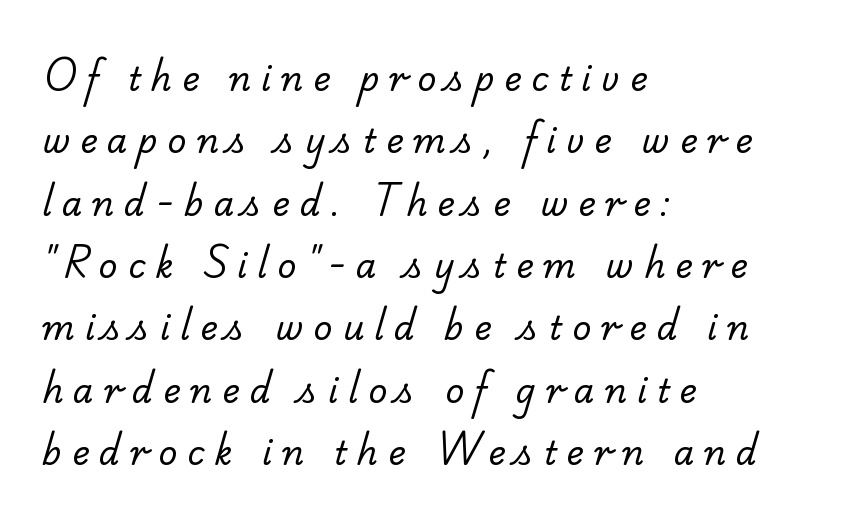
The tracking reads as deliberately expanded to a designer's eye. Where is the straight margin? On the left. Think of a printed novel: that variable character pitch is what you see here. Compared with a typical body face, this is equally light or lighter still. Nobody drew a line under any word here.
